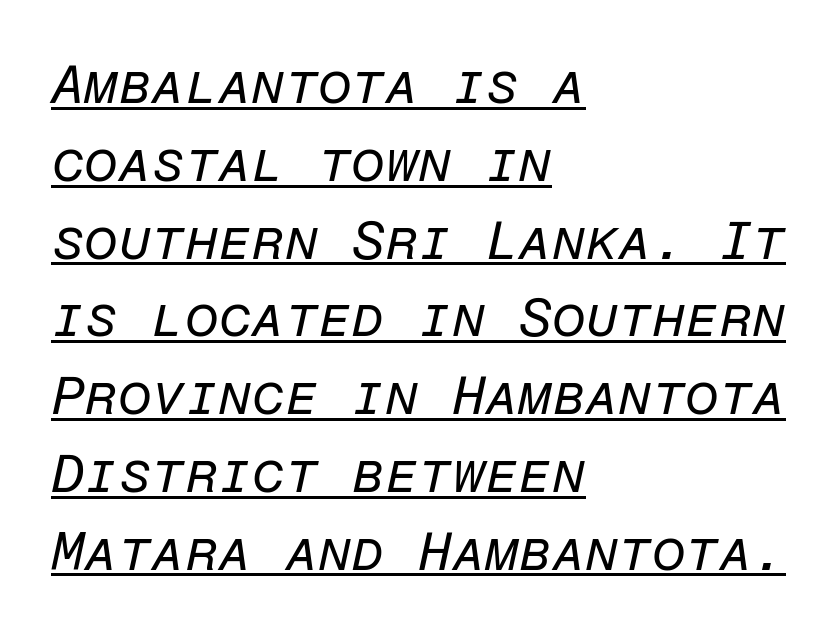
{"italic": "yes", "lean": "right", "slant_degrees": 12, "bold": "no", "weight": "regular", "width": "normal", "stroke_contrast": "low", "x_height": "medium", "monospaced": "yes", "underline": "yes", "align": "left", "line_spacing": "normal", "line_spacing_ratio": 1.44, "letter_spacing": "normal", "letter_spacing_em": 0.0, "glyph_px": 54}
